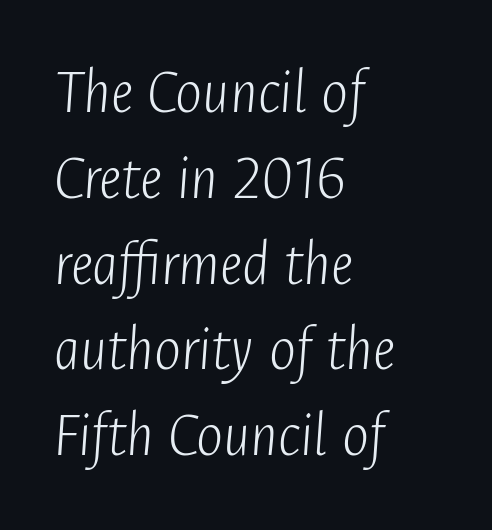
{"italic": "yes", "lean": "right", "slant_degrees": 4, "bold": "no", "weight": "light", "width": "condensed", "stroke_contrast": "low", "x_height": "medium", "monospaced": "no", "underline": "no", "align": "left", "line_spacing": "normal", "line_spacing_ratio": 1.34, "letter_spacing": "normal", "letter_spacing_em": 0.0, "glyph_px": 64}
